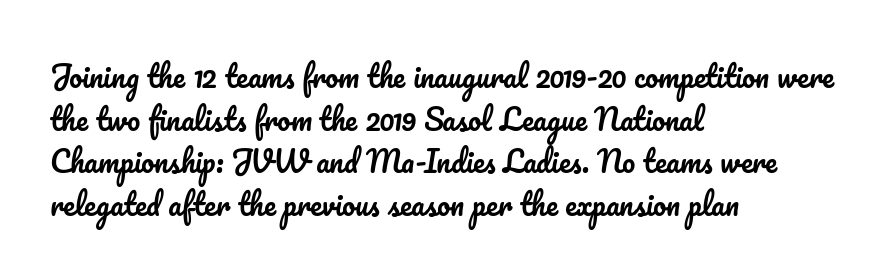
The image shows 29 px text type; set left-aligned, normal line spacing (1.47x), normal letter spacing, not underlined; low stroke contrast and a small x-height.
